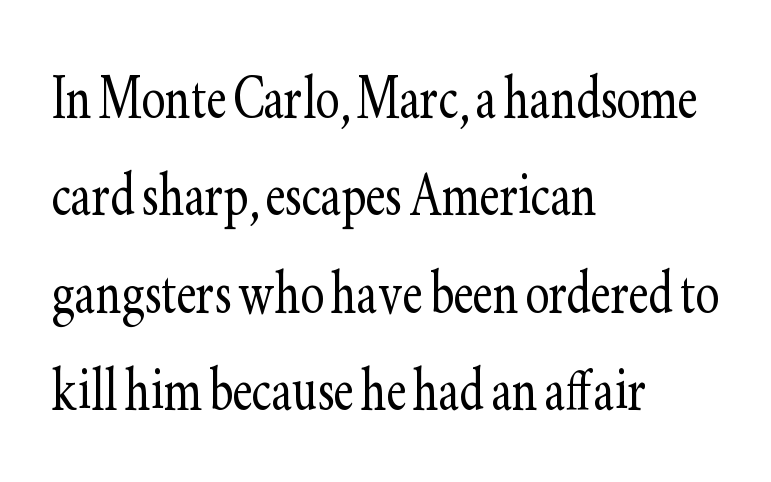
{"serif": "yes", "italic": "no", "bold": "no", "weight": "light", "width": "condensed", "stroke_contrast": "low", "x_height": "small", "monospaced": "no", "underline": "no", "align": "left", "line_spacing": "normal", "line_spacing_ratio": 1.37, "letter_spacing": "normal", "letter_spacing_em": 0.0, "glyph_px": 71}
